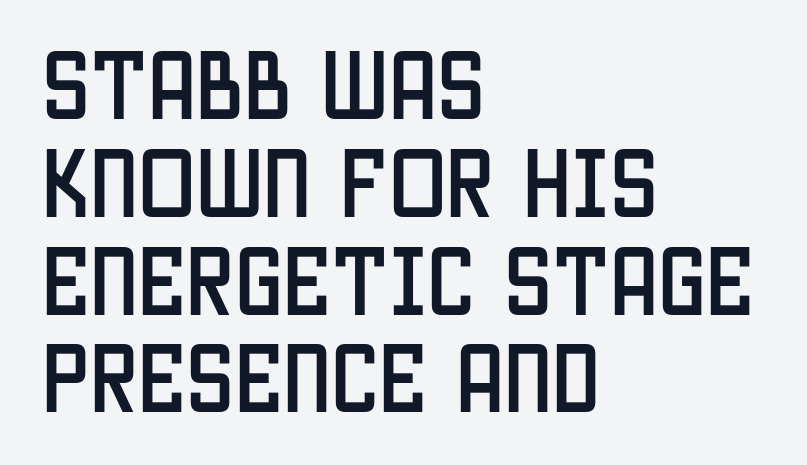
This rendering features lettering with no underline. Style check: upright. Is this a fixed-width face? No — the glyphs have proportional, varying widths. The letters carry no serifs — their stems end cleanly without finishing strokes.
